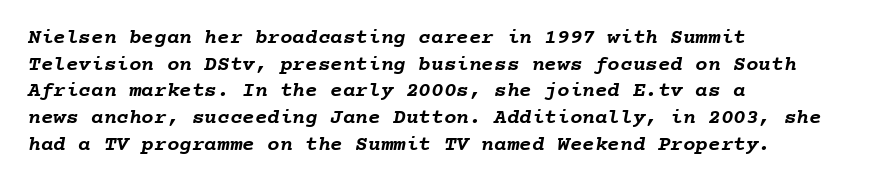
{"bold": "yes", "underline": "no", "align": "left", "line_spacing": "normal", "line_spacing_ratio": 1.27, "letter_spacing": "normal", "letter_spacing_em": 0.0, "glyph_px": 21}
